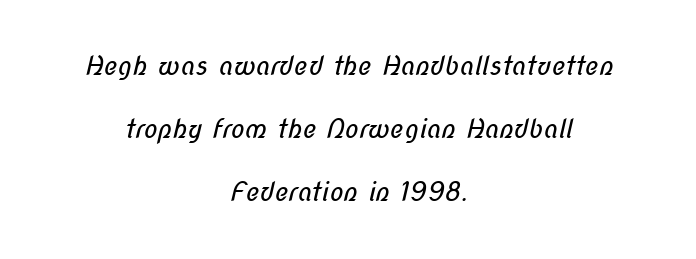
Q: Is the text bold? A: No.
Q: Is the text underlined? A: No.
Q: How is the paragraph aligned? A: Centered.
Q: Is the spacing between letters normal or unusually wide? A: Normal.
Q: Is the spacing between lines tight, normal or loose? A: Loose.
